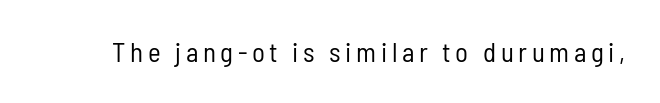
Q: Is the text bold? A: No.
Q: Is the text italic (slanted)? A: No, it is upright.
Q: Is the text underlined? A: No.
